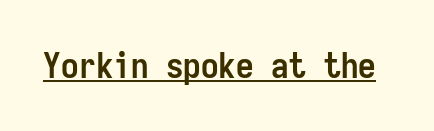
{"serif": "no", "italic": "no", "bold": "yes", "weight": "semibold", "width": "condensed", "stroke_contrast": "low", "x_height": "medium", "monospaced": "yes", "underline": "yes", "letter_spacing": "normal", "letter_spacing_em": 0.0, "glyph_px": 35}
